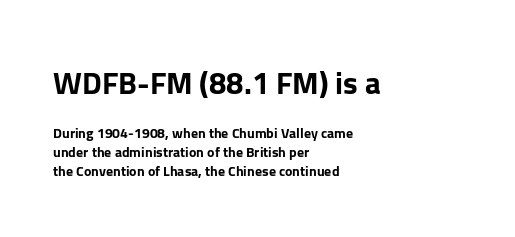
Q: Is the text bold? A: Yes.
Q: Is the text italic (slanted)? A: No, it is upright.
Q: Is the typeface a serif or a sans-serif typeface? A: Sans-serif.
Q: Is the text underlined? A: No.
Q: How is the paragraph aligned? A: Left-aligned.
Q: Is the spacing between letters normal or unusually wide? A: Normal.
Q: Is the spacing between lines tight, normal or loose? A: Normal.
Q: Which block of text is set in a larger size, the first (top) or the second (bottom)? A: The first (top) one.
Q: Width (condensed, normal, or wide)? A: Normal.
Q: Stroke contrast? A: Low.
Q: x-height? A: Medium.
Q: Monospaced? A: No.
